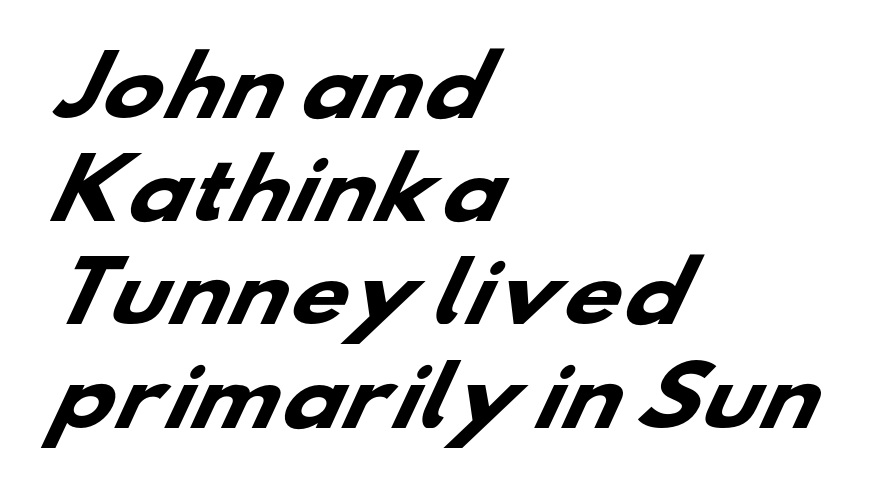
{"serif": "no", "bold": "yes", "weight": "heavy", "width": "wide", "stroke_contrast": "low", "x_height": "small", "monospaced": "no", "underline": "no", "align": "left", "line_spacing": "normal", "line_spacing_ratio": 1.29, "letter_spacing": "normal", "letter_spacing_em": 0.0, "glyph_px": 80}
